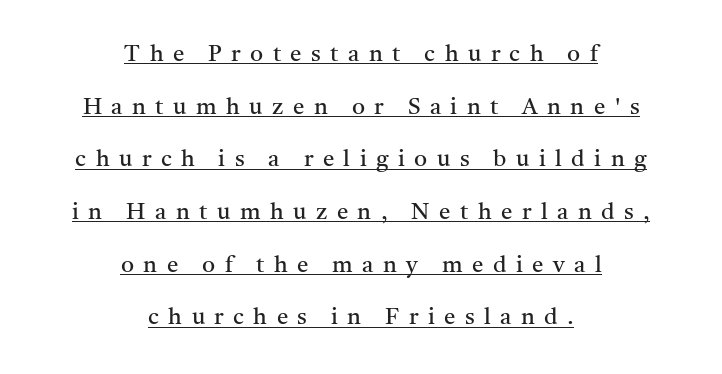
{"italic": "no", "bold": "no", "underline": "yes", "align": "center", "line_spacing": "loose", "line_spacing_ratio": 2.29, "letter_spacing": "wide", "letter_spacing_em": 0.41, "glyph_px": 23}
